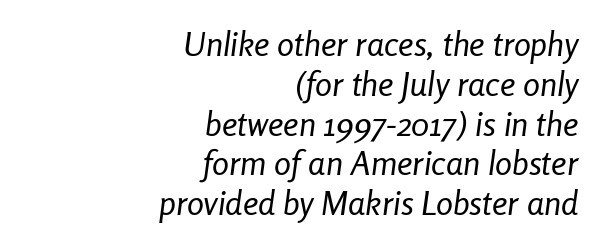
Q: Is the text bold? A: No.
Q: Is the text italic (slanted)? A: Yes, it leans right by about 8 degrees.
Q: Is the text underlined? A: No.
Q: How is the paragraph aligned? A: Right-aligned.
Q: Is the spacing between letters normal or unusually wide? A: Normal.
Q: Width (condensed, normal, or wide)? A: Condensed.
Q: Stroke contrast? A: Low.
Q: x-height? A: Medium.
Q: Monospaced? A: No.
